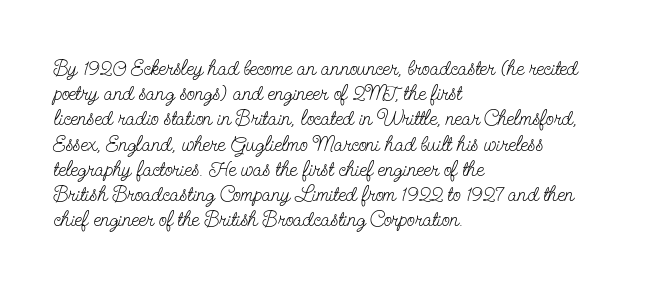
{"bold": "no", "underline": "no", "align": "left", "line_spacing_ratio": 1.2, "letter_spacing": "normal", "letter_spacing_em": 0.0, "glyph_px": 21}
